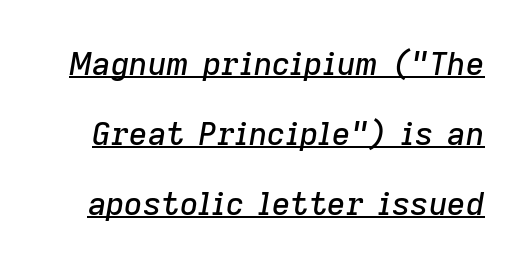
Q: Is the text italic (slanted)? A: Yes, it leans right by about 9 degrees.
Q: Is the text underlined? A: Yes.
Q: Is the spacing between letters normal or unusually wide? A: Normal.
Q: Is the spacing between lines tight, normal or loose? A: Loose.
Q: Width (condensed, normal, or wide)? A: Normal.
Q: Stroke contrast? A: Low.
Q: x-height? A: Medium.
Q: Monospaced? A: No.
